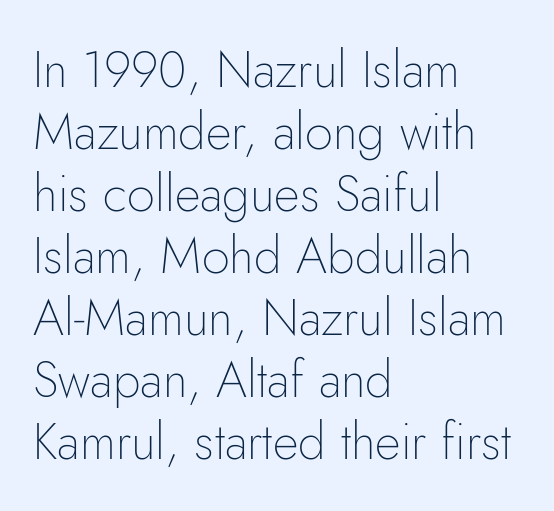
The image shows 50 px thin sans-serif type, upright; set left-aligned, line spacing 1.24x, normal letter spacing, not underlined; low stroke contrast and a small x-height.
